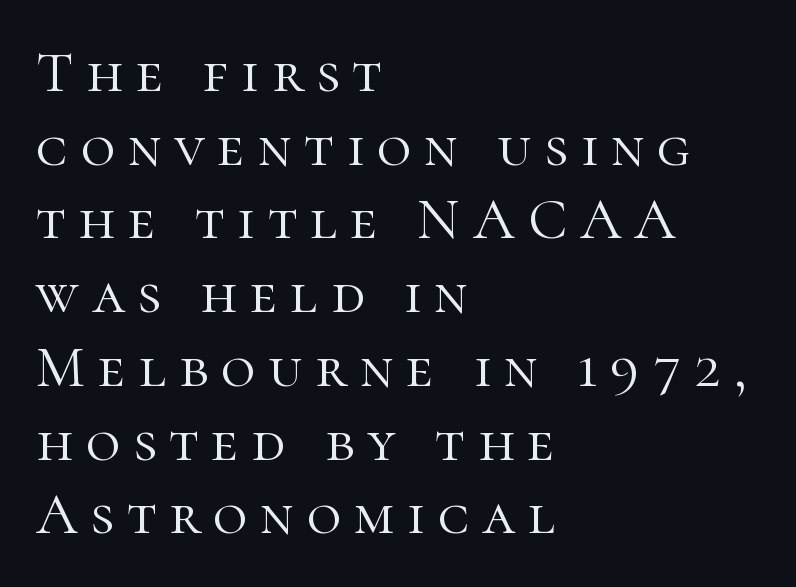
Q: Is the text bold? A: No.
Q: Is the text italic (slanted)? A: No, it is upright.
Q: Is the typeface a serif or a sans-serif typeface? A: Serif.
Q: Is the text underlined? A: No.
Q: How is the paragraph aligned? A: Left-aligned.
Q: Is the spacing between letters normal or unusually wide? A: Unusually wide.
Q: Is the spacing between lines tight, normal or loose? A: Normal.
Q: Width (condensed, normal, or wide)? A: Normal.
Q: Stroke contrast? A: High.
Q: x-height? A: Medium.
Q: Monospaced? A: No.
